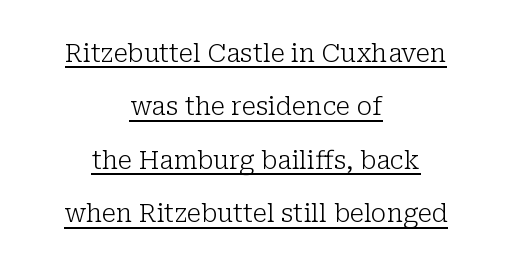
Q: Is the text bold? A: No.
Q: Is the text italic (slanted)? A: No, it is upright.
Q: Is the text underlined? A: Yes.
Q: How is the paragraph aligned? A: Centered.
Q: Is the spacing between letters normal or unusually wide? A: Normal.
Q: Is the spacing between lines tight, normal or loose? A: Loose.
